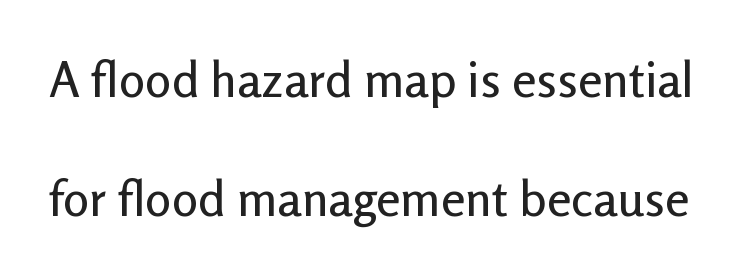
You could call the tracking neutral — neither tight nor loose. The passage shown is typed in a proportional face where columns would drift. Stroke terminals: plain, sans-serif. The axis of the letterforms is exactly vertical. A bare baseline throughout the passage.
